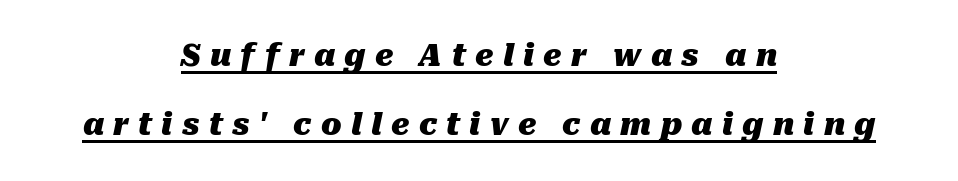
In designer terms, the underline attribute is active on this setting. A typesetter would call this heavily tracked-out type. The whitespace from short lines is split evenly between both sides. The letters advance in unequal steps, a hallmark of proportional type. Slant detected: the letters are inclined. The rendering uses a large line-height, opening up the rows.
